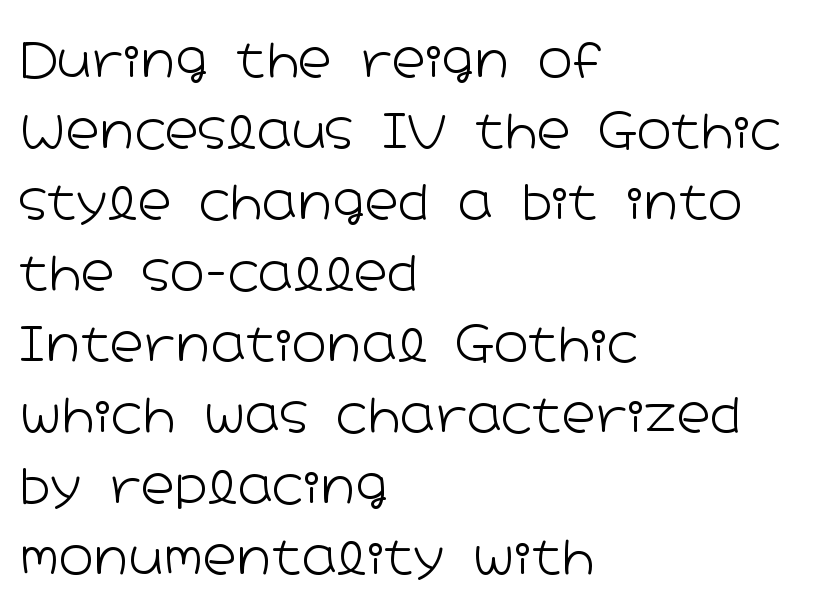
Stroke terminals: plain, sans-serif. Each letter keeps its own natural width here, so spacing adapts to shape. The letters sit at their default tracking, neither squeezed nor spread. Is the type heavy? It reads as light-to-regular instead. The ragged edge is on the right, which tells us the setting is flush left.
